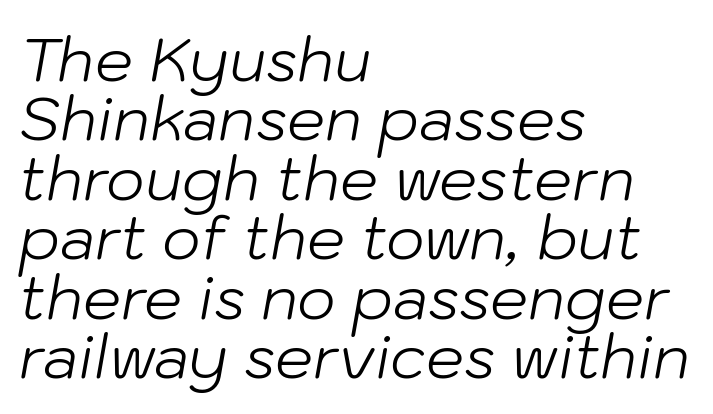
{"italic": "yes", "lean": "right", "slant_degrees": 10, "bold": "no", "weight": "light", "width": "normal", "stroke_contrast": "low", "x_height": "medium", "monospaced": "no", "underline": "no", "align": "left", "line_spacing": "tight", "line_spacing_ratio": 0.99, "letter_spacing": "normal", "letter_spacing_em": 0.0, "glyph_px": 60}
